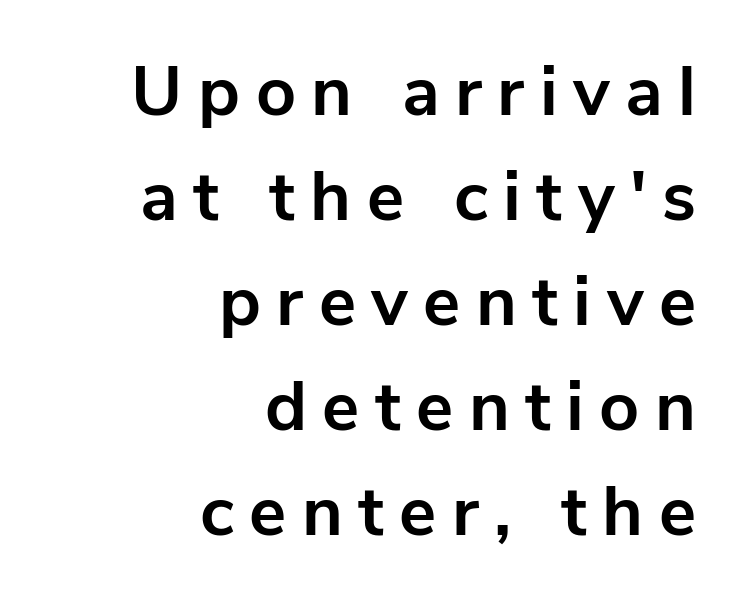
{"serif": "no", "italic": "no", "bold": "yes", "weight": "bold", "width": "normal", "stroke_contrast": "low", "x_height": "medium", "monospaced": "no", "underline": "no", "align": "right", "line_spacing": "normal", "line_spacing_ratio": 1.5, "letter_spacing": "wide", "letter_spacing_em": 0.22, "glyph_px": 70}
